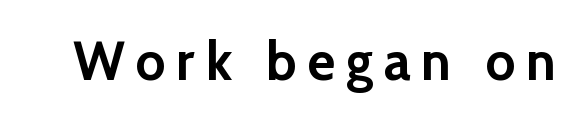
These lines are composed in type without serifs. The rendering uses natural spacing where letterforms have individual widths. Chunky letters — that's bold for sure. Designer's note — italics off, roman on.
